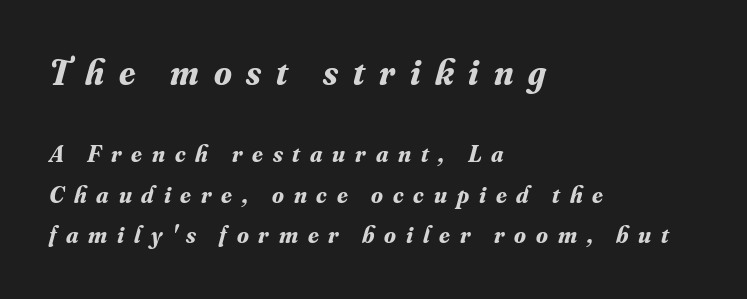
{"serif": "yes", "italic": "yes", "lean": "right", "slant_degrees": 16, "bold": "yes", "weight": "bold", "width": "normal", "stroke_contrast": "medium", "x_height": "small", "monospaced": "no", "underline": "no", "align": "left", "line_spacing": "normal", "line_spacing_ratio": 1.68, "letter_spacing": "wide", "letter_spacing_em": 0.41, "larger_block": "first", "size_ratio": 1.5, "glyph_px": 36}
